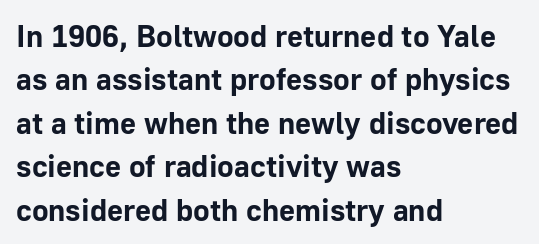
The image shows 31 px bold sans-serif type, upright; set left-aligned, normal line spacing (1.4x), normal letter spacing, not underlined; low stroke contrast and a medium x-height.
